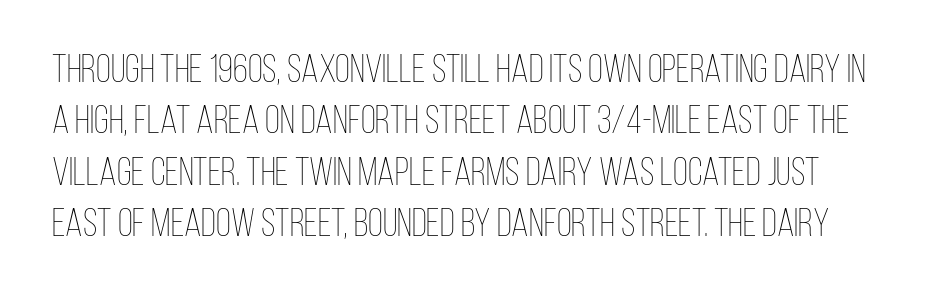
Q: Is the text bold? A: No.
Q: Is the text italic (slanted)? A: No, it is upright.
Q: Is the text underlined? A: No.
Q: Is the spacing between letters normal or unusually wide? A: Normal.
Q: Is the spacing between lines tight, normal or loose? A: Normal.
Q: Width (condensed, normal, or wide)? A: Condensed.
Q: Stroke contrast? A: Low.
Q: x-height? A: Large.
Q: Monospaced? A: No.
